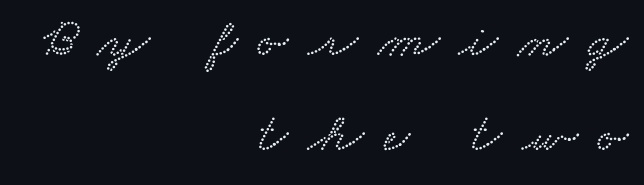
The image shows 57 px wide serif type; set right-aligned, normal line spacing (1.66x), unusually wide letter spacing (+0.35 em), not underlined; low stroke contrast and a small x-height.
